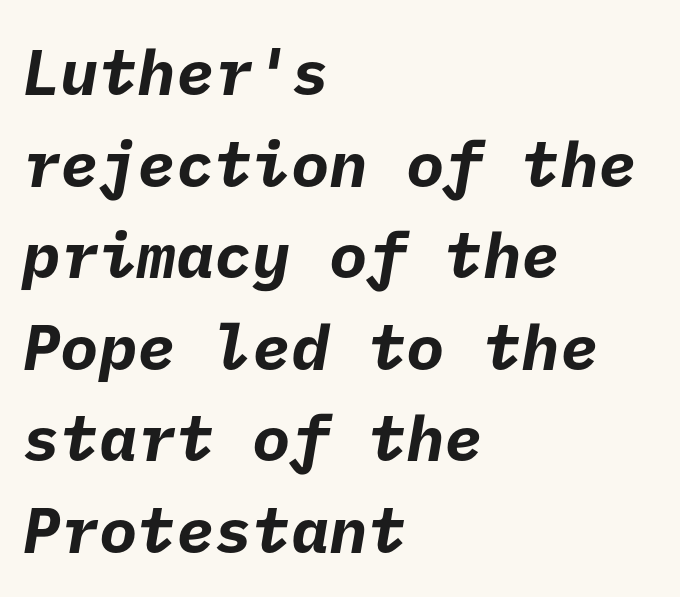
The image shows 64 px bold sans-serif type; set left-aligned, normal line spacing (1.43x), normal letter spacing, not underlined; low stroke contrast and a medium x-height.
